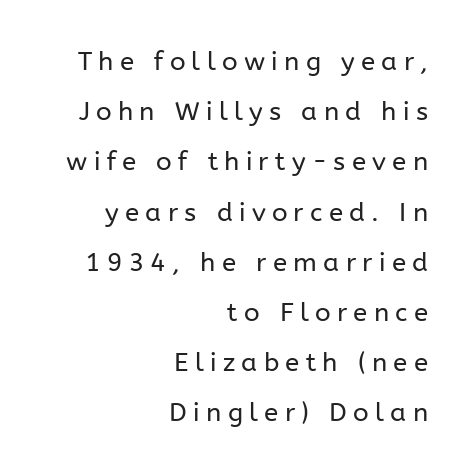
Q: Is the text bold? A: No.
Q: Is the text italic (slanted)? A: No, it is upright.
Q: Is the text underlined? A: No.
Q: How is the paragraph aligned? A: Right-aligned.
Q: Is the spacing between letters normal or unusually wide? A: Unusually wide.
Q: Is the spacing between lines tight, normal or loose? A: Loose.
